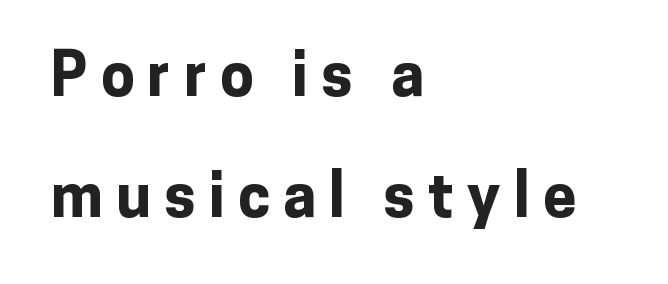
The image shows 60 px bold sans-serif type, upright; set left-aligned, loose line spacing (2.02x), unusually wide letter spacing (+0.22 em), not underlined; low stroke contrast and a medium x-height.
